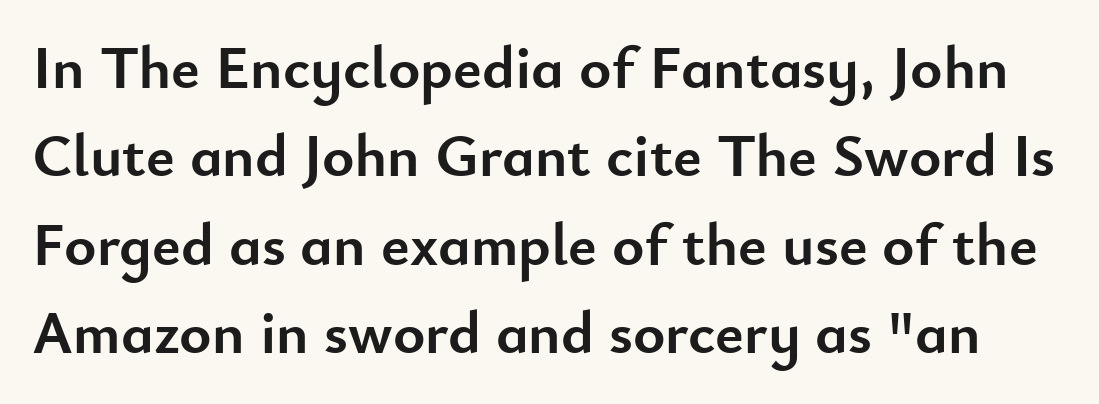
The image shows 61 px semibold sans-serif type, upright; set normal line spacing (1.45x), normal letter spacing, not underlined; low stroke contrast and a small x-height.
